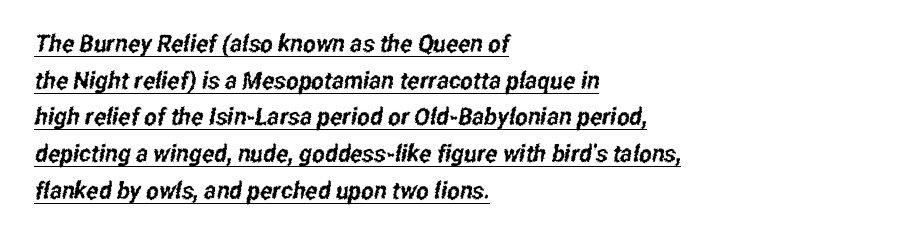
Q: Is the text underlined? A: Yes.
Q: How is the paragraph aligned? A: Left-aligned.
Q: Is the spacing between letters normal or unusually wide? A: Normal.
Q: Is the spacing between lines tight, normal or loose? A: Normal.
